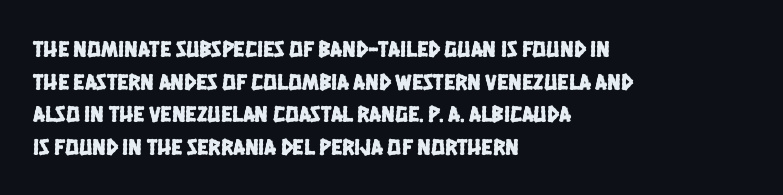
The image shows 23 px text type; set left-aligned, normal line spacing (1.42x), normal letter spacing, not underlined.
